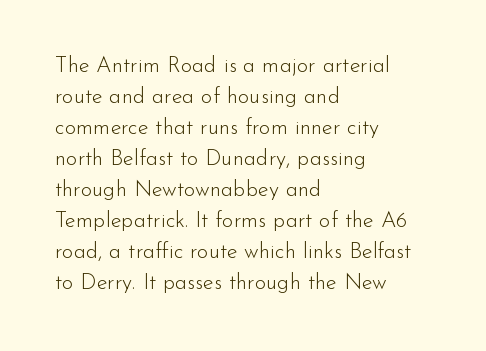
The image shows 22 px text type, upright; set left-aligned, normal line spacing (1.41x), normal letter spacing, not underlined.
